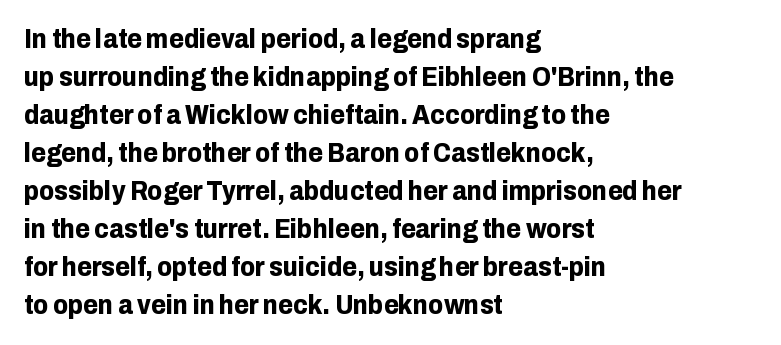
The image shows 27 px bold type, upright; set left-aligned, normal line spacing (1.41x), normal letter spacing, not underlined.
